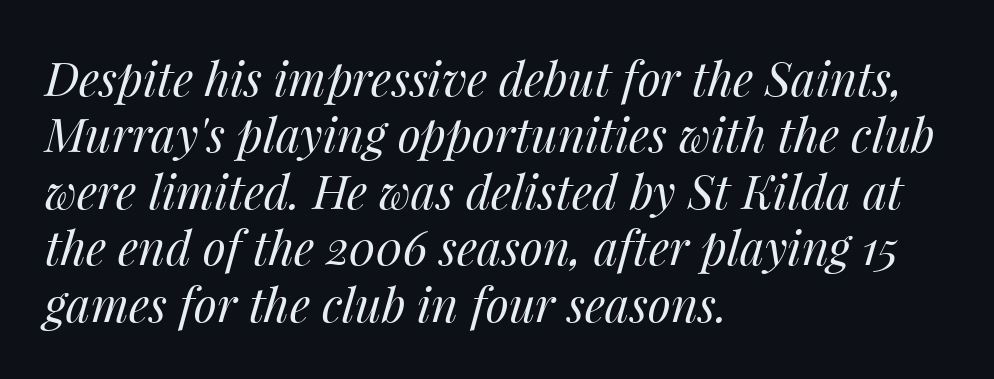
Q: Is the text bold? A: No.
Q: Is the text italic (slanted)? A: Yes, it leans right by about 14 degrees.
Q: Is the text underlined? A: No.
Q: How is the paragraph aligned? A: Left-aligned.
Q: Is the spacing between letters normal or unusually wide? A: Normal.
Q: Width (condensed, normal, or wide)? A: Normal.
Q: Stroke contrast? A: Medium.
Q: x-height? A: Medium.
Q: Monospaced? A: No.
